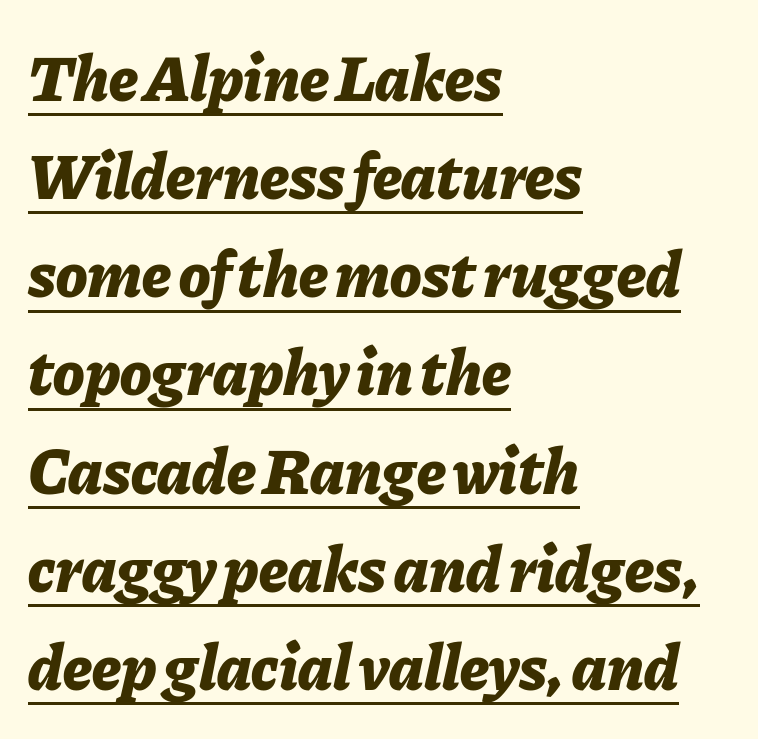
{"italic": "yes", "lean": "right", "slant_degrees": 11, "bold": "yes", "weight": "bold", "width": "normal", "stroke_contrast": "low", "x_height": "medium", "monospaced": "no", "underline": "yes", "align": "left", "line_spacing": "normal", "line_spacing_ratio": 1.51, "letter_spacing": "normal", "letter_spacing_em": 0.0, "glyph_px": 65}
